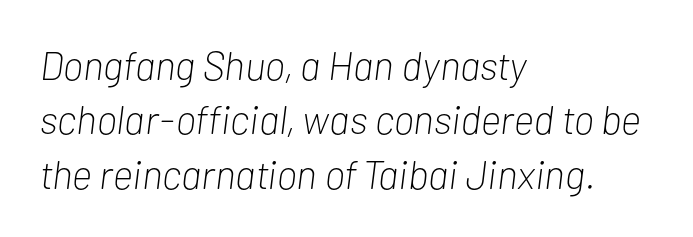
The image shows 40 px light, condensed type, italic (leaning right); set left-aligned, normal line spacing (1.36x), normal letter spacing, not underlined; low stroke contrast and a medium x-height.
